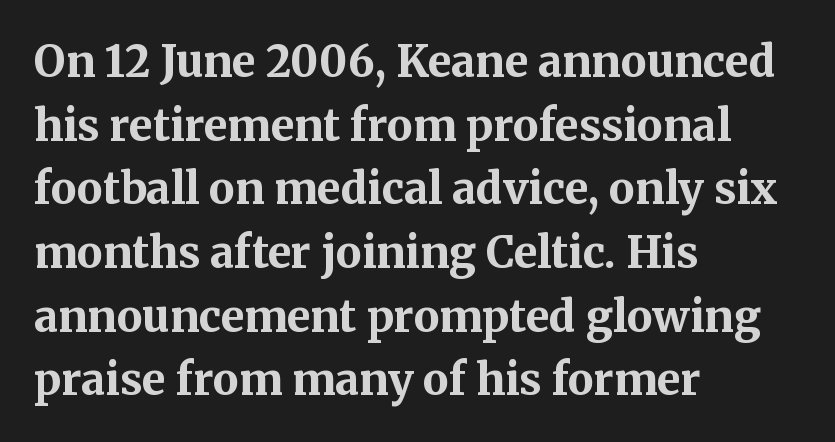
Underline: absent. Summary of vertical rhythm: regular, with standard interline spacing. This sample uses plain, unmodified letter spacing. Stroke terminals: seriffed. Which margin do the lines hug? The left one — the right edge is uneven. Do the letters lean? They stand straight.
